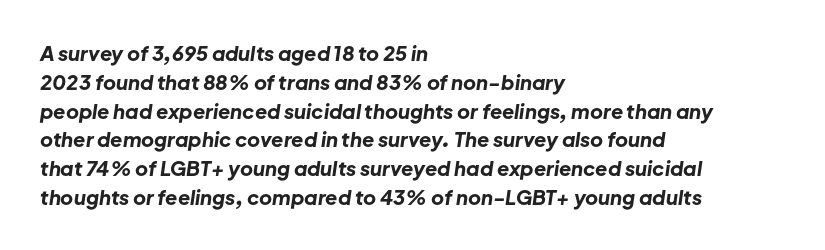
The image shows 20 px bold type, italic (leaning right); set left-aligned, normal line spacing (1.44x), normal letter spacing, not underlined.
